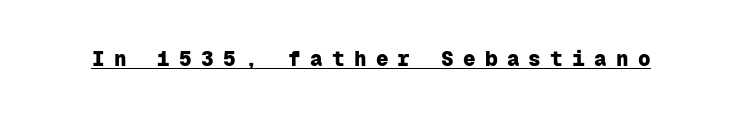
Q: Is the text bold? A: Yes.
Q: Is the text italic (slanted)? A: No, it is upright.
Q: Is the text underlined? A: Yes.
Q: Is the spacing between letters normal or unusually wide? A: Unusually wide.
